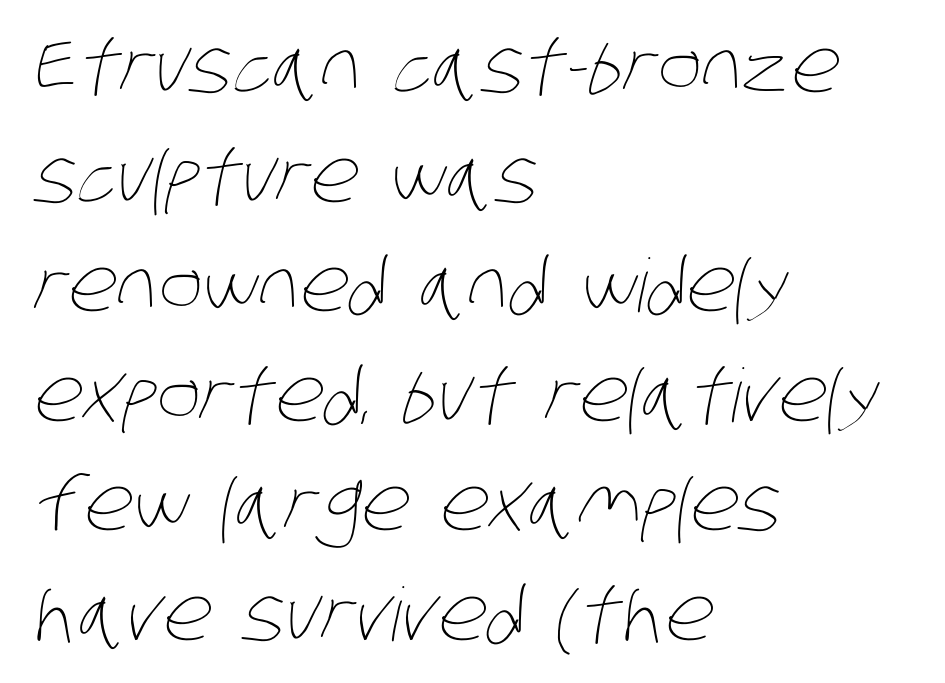
{"bold": "no", "weight": "thin", "width": "condensed", "stroke_contrast": "low", "x_height": "large", "monospaced": "no", "underline": "no", "align": "left", "line_spacing": "normal", "line_spacing_ratio": 1.48, "letter_spacing": "normal", "letter_spacing_em": 0.0, "glyph_px": 74}
